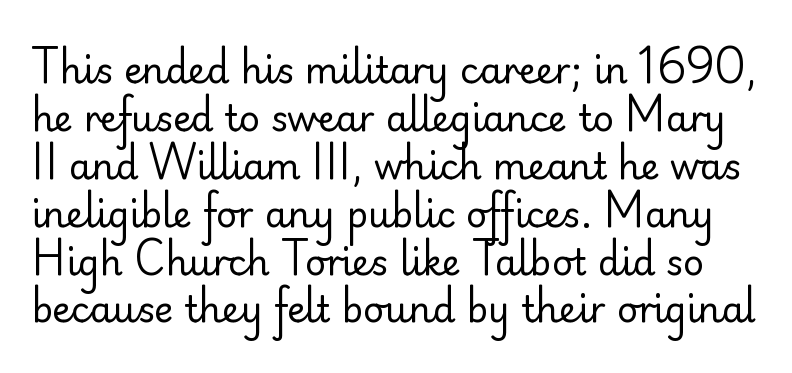
{"serif": "no", "italic": "no", "bold": "no", "weight": "regular", "width": "normal", "stroke_contrast": "low", "x_height": "small", "monospaced": "no", "underline": "no", "line_spacing": "normal", "line_spacing_ratio": 1.33, "letter_spacing": "normal", "letter_spacing_em": 0.0, "glyph_px": 36}
